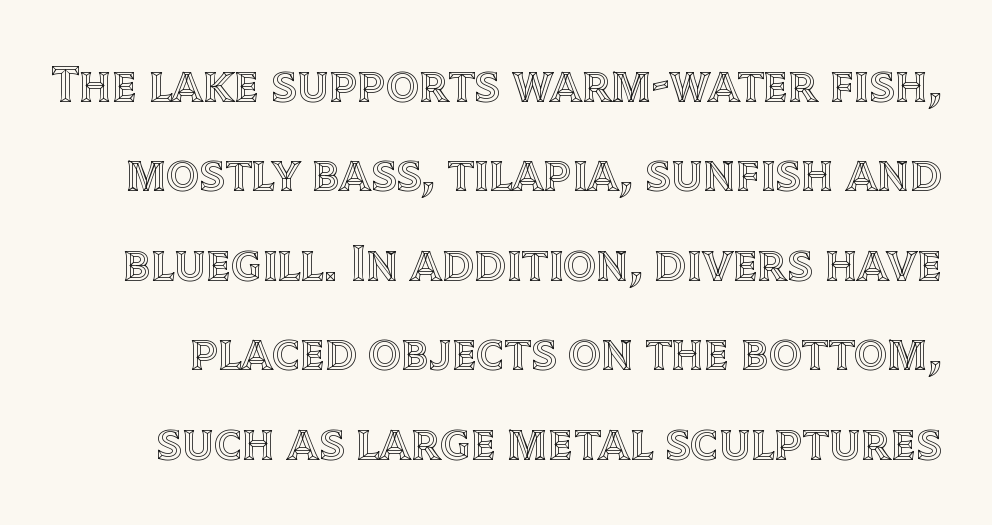
{"italic": "no", "width": "normal", "x_height": "large", "monospaced": "no", "underline": "no", "line_spacing_ratio": 1.72, "letter_spacing": "normal", "letter_spacing_em": 0.0, "glyph_px": 52}
